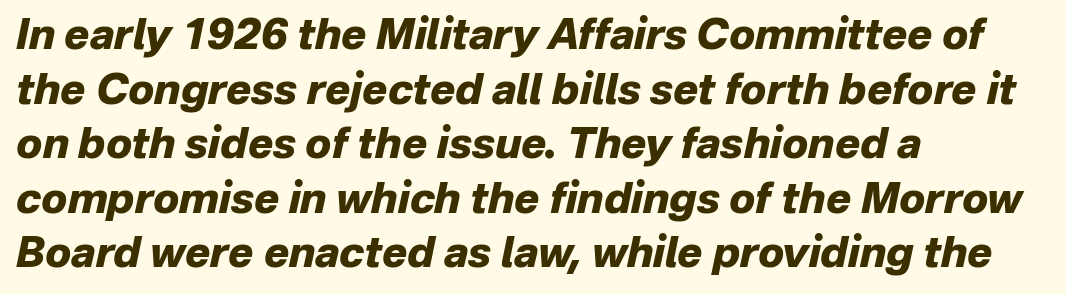
{"italic": "yes", "lean": "right", "slant_degrees": 12, "bold": "yes", "weight": "heavy", "width": "normal", "stroke_contrast": "low", "x_height": "medium", "monospaced": "no", "underline": "no", "align": "left", "line_spacing": "normal", "line_spacing_ratio": 1.3, "letter_spacing": "normal", "letter_spacing_em": 0.0, "glyph_px": 42}
